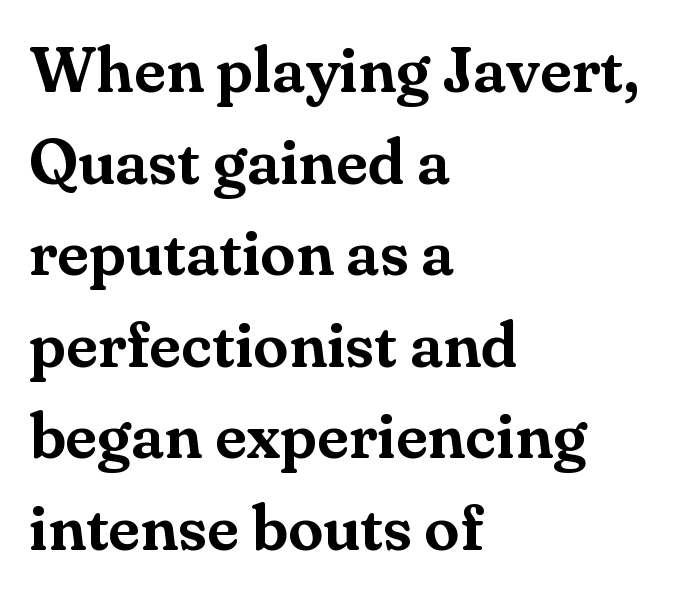
Q: Is the text italic (slanted)? A: No, it is upright.
Q: Is the typeface a serif or a sans-serif typeface? A: Serif.
Q: Is the text underlined? A: No.
Q: How is the paragraph aligned? A: Left-aligned.
Q: Is the spacing between letters normal or unusually wide? A: Normal.
Q: Is the spacing between lines tight, normal or loose? A: Normal.
Q: Width (condensed, normal, or wide)? A: Normal.
Q: Stroke contrast? A: Medium.
Q: x-height? A: Small.
Q: Monospaced? A: No.
